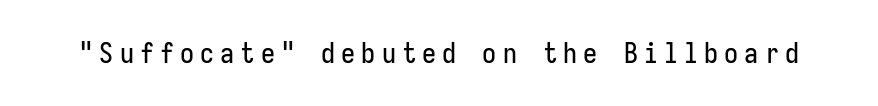
The image shows 28 px condensed sans-serif type, upright, monospaced; set unusually wide letter spacing (+0.22 em), not underlined; low stroke contrast and a medium x-height.
